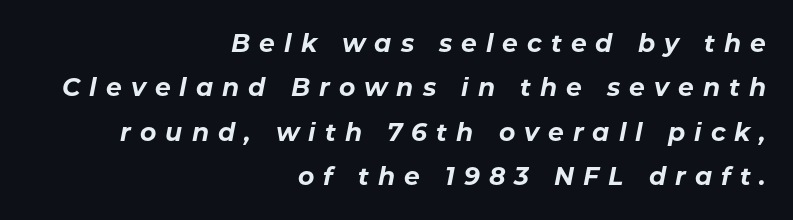
Q: Is the text bold? A: Yes.
Q: Is the text italic (slanted)? A: Yes, it leans right by about 11 degrees.
Q: Is the text underlined? A: No.
Q: How is the paragraph aligned? A: Right-aligned.
Q: Is the spacing between letters normal or unusually wide? A: Unusually wide.
